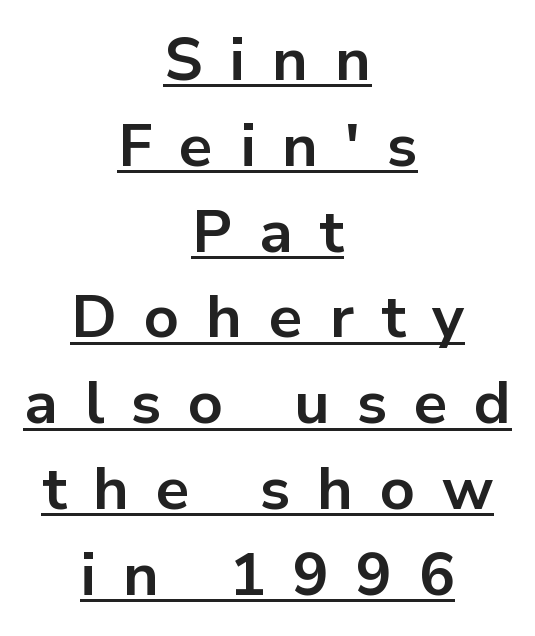
Does the weight exceed regular? Yes, all the way to bold. Font category for this specimen: sans-serif. Decoration check: the copy is underlined. Vertical spacing — default. One-word summary of the alignment: center. The typography opts for an upright posture over an oblique one.
